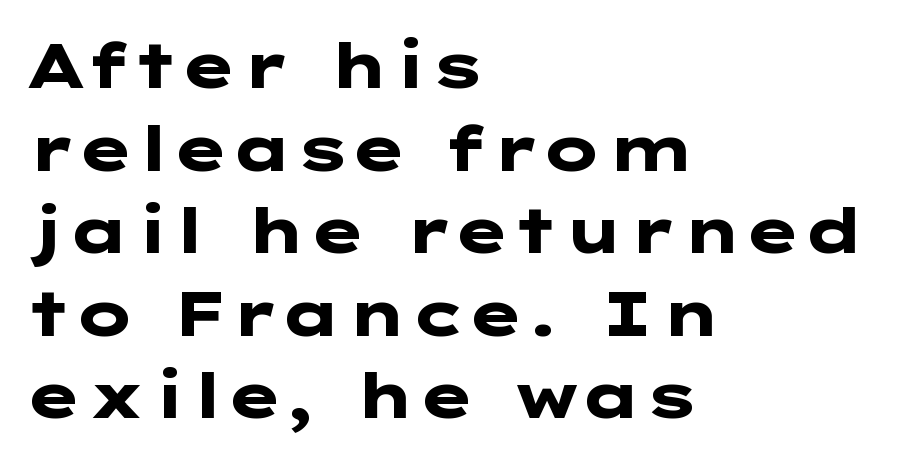
{"serif": "no", "italic": "no", "bold": "yes", "weight": "heavy", "width": "wide", "stroke_contrast": "low", "x_height": "medium", "underline": "no", "align": "left", "line_spacing": "normal", "line_spacing_ratio": 1.31, "letter_spacing": "normal", "letter_spacing_em": 0.0, "glyph_px": 63}
